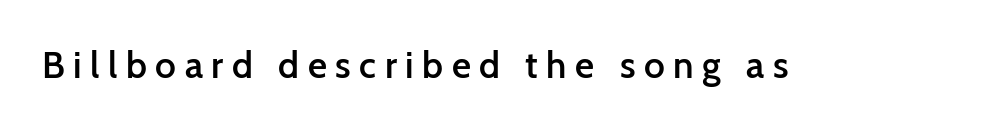
{"serif": "no", "italic": "no", "bold": "semi", "weight": "semibold", "width": "normal", "stroke_contrast": "low", "x_height": "medium", "monospaced": "no", "underline": "no", "letter_spacing": "wide", "letter_spacing_em": 0.23, "glyph_px": 37}
